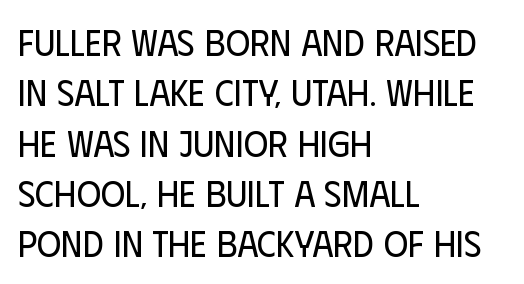
The face used here is a sans, in the tradition of grotesques and geometrics. The passage shown is typed in a proportional face where columns would drift. If you measured baseline to baseline, you'd find a middling distance. Descenders are the only things crossing below the line.
